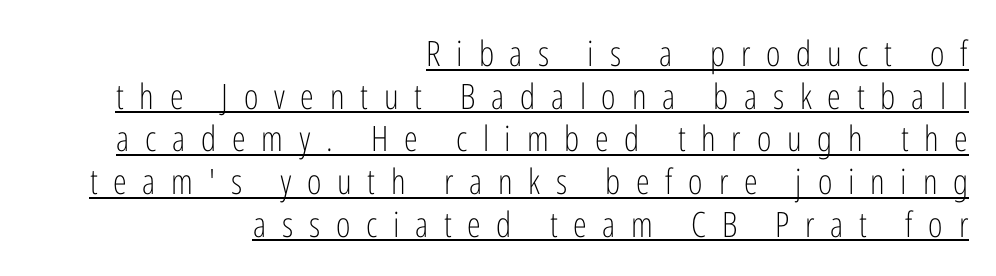
Q: Is the text bold? A: No.
Q: Is the text italic (slanted)? A: No, it is upright.
Q: Is the typeface a serif or a sans-serif typeface? A: Sans-serif.
Q: Is the text underlined? A: Yes.
Q: How is the paragraph aligned? A: Right-aligned.
Q: Is the spacing between letters normal or unusually wide? A: Unusually wide.
Q: Width (condensed, normal, or wide)? A: Condensed.
Q: Stroke contrast? A: Low.
Q: x-height? A: Medium.
Q: Monospaced? A: No.
